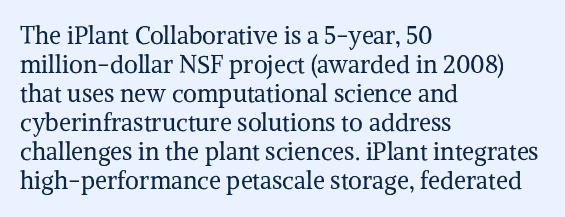
{"italic": "no", "bold": "no", "underline": "no", "align": "left", "line_spacing_ratio": 1.21, "letter_spacing": "normal", "letter_spacing_em": 0.0, "glyph_px": 24}
